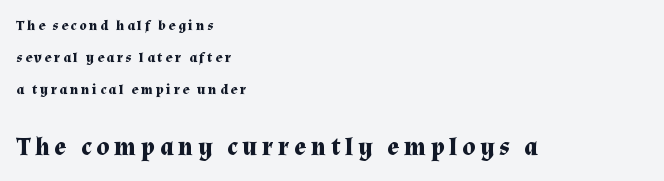
The image shows 25 px bold type, upright; set left-aligned, loose line spacing (2.27x), unusually wide letter spacing (+0.2 em), not underlined; the second (bottom) block is 1.79x larger.
